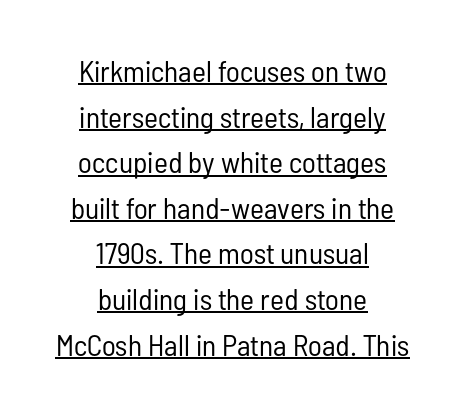
The image shows 30 px regular-weight, condensed sans-serif type, upright; set centered, normal line spacing (1.52x), normal letter spacing, underlined; low stroke contrast and a medium x-height.
